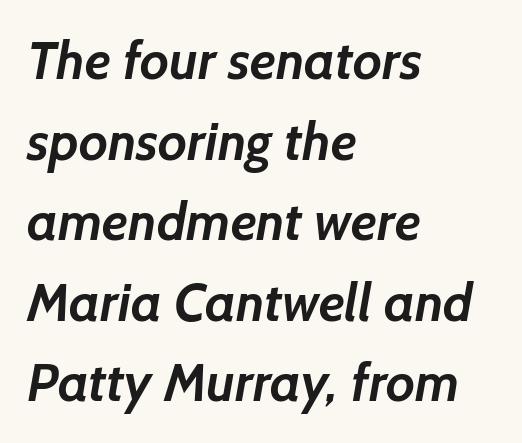
{"serif": "no", "bold": "yes", "weight": "semibold", "width": "normal", "stroke_contrast": "low", "x_height": "medium", "monospaced": "no", "underline": "no", "align": "left", "line_spacing": "normal", "line_spacing_ratio": 1.52, "letter_spacing": "normal", "letter_spacing_em": 0.0, "glyph_px": 53}
